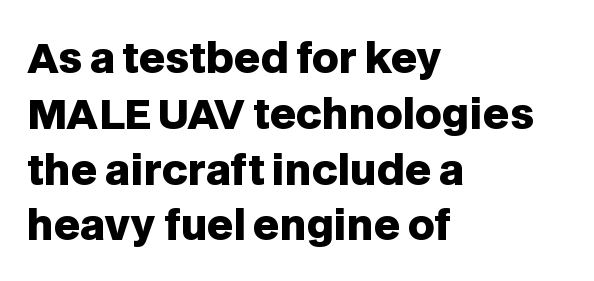
Each word holds together tightly as a unit, with standard inter-letter gaps. Letterform terminals end flat and unadorned throughout the passage. Does the leading feel generous? No, just average. If you drew a line through each stem, it would be perfectly vertical. One-word summary of the alignment: left.
